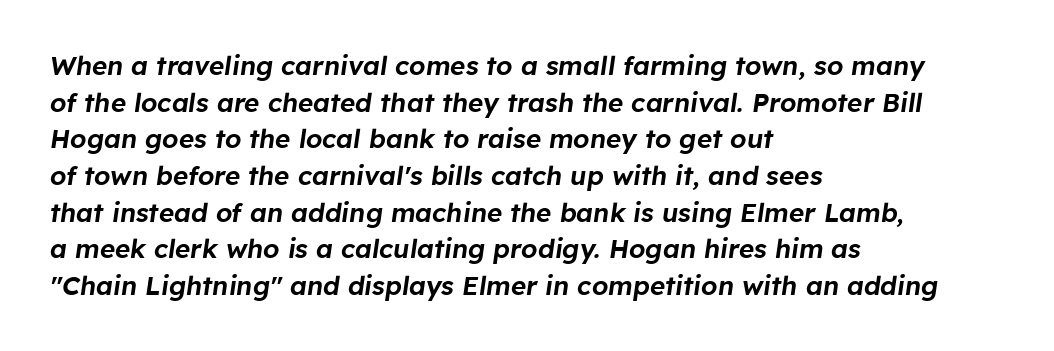
Q: Is the text italic (slanted)? A: Yes, it leans right by about 8 degrees.
Q: Is the text underlined? A: No.
Q: How is the paragraph aligned? A: Left-aligned.
Q: Is the spacing between letters normal or unusually wide? A: Normal.
Q: Is the spacing between lines tight, normal or loose? A: Normal.
